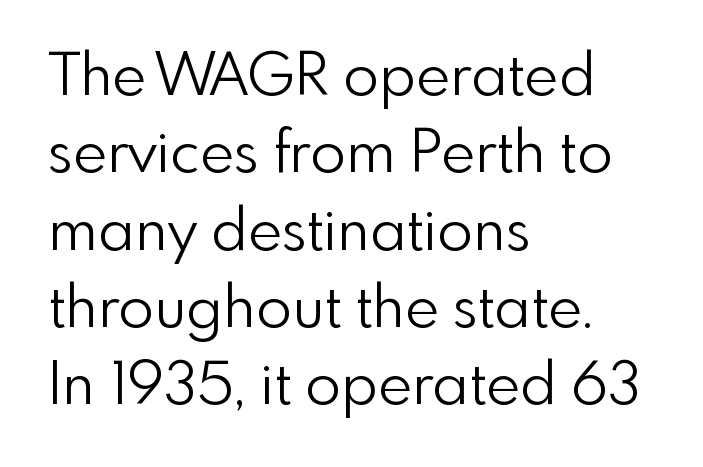
{"serif": "no", "italic": "no", "bold": "no", "weight": "light", "width": "normal", "x_height": "small", "monospaced": "no", "underline": "no", "align": "left", "line_spacing": "normal", "line_spacing_ratio": 1.31, "letter_spacing": "normal", "letter_spacing_em": 0.0, "glyph_px": 59}
